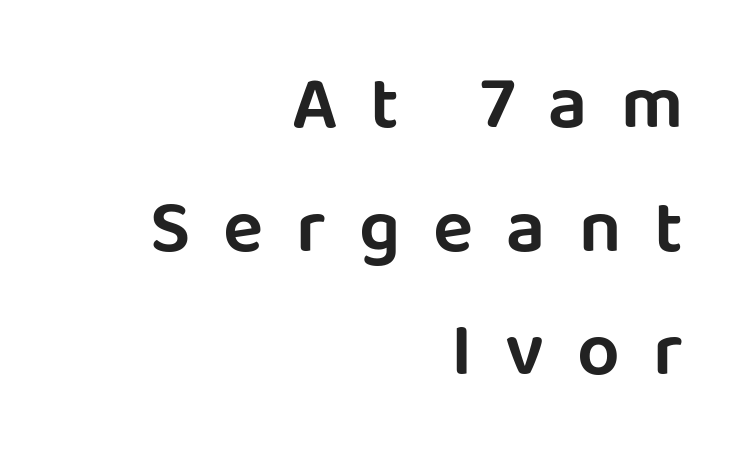
{"serif": "no", "italic": "no", "width": "normal", "stroke_contrast": "low", "x_height": "large", "monospaced": "no", "underline": "no", "align": "right", "line_spacing": "normal", "line_spacing_ratio": 1.65, "letter_spacing": "wide", "letter_spacing_em": 0.44, "glyph_px": 75}
